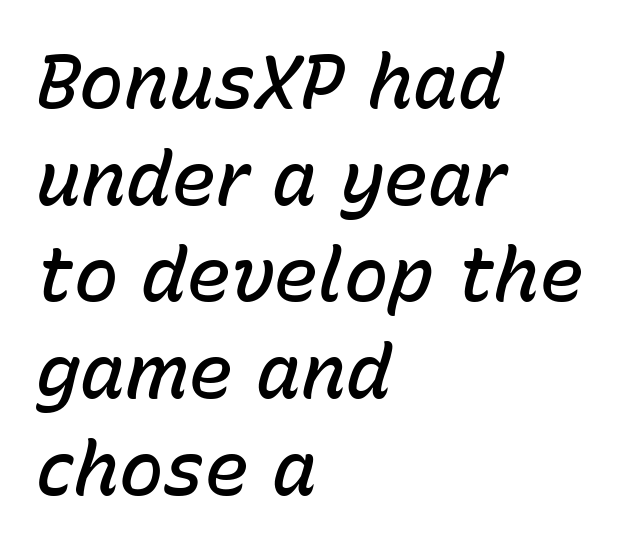
Honestly, the row spacing looks completely unremarkable. Visually the block forms a straight wall on the left and a jagged coastline on the right. You could call the tracking neutral — neither tight nor loose. Type without underlining. The letters are slanted; this is an italic face. Set as a demibold, roughly 600 on the weight scale.
